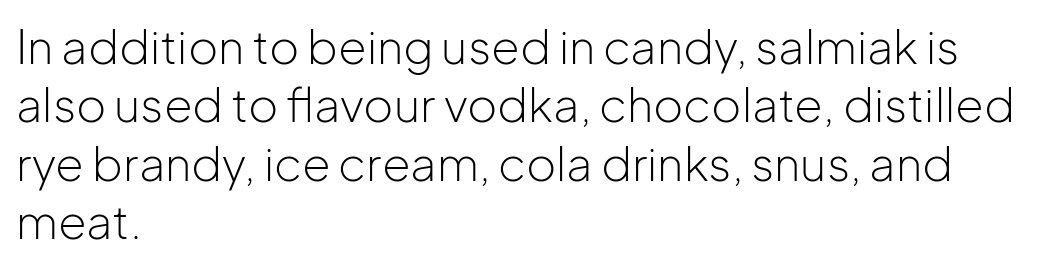
Q: Is the text bold? A: No.
Q: Is the text italic (slanted)? A: No, it is upright.
Q: Is the typeface a serif or a sans-serif typeface? A: Sans-serif.
Q: Is the text underlined? A: No.
Q: How is the paragraph aligned? A: Left-aligned.
Q: Is the spacing between letters normal or unusually wide? A: Normal.
Q: Is the spacing between lines tight, normal or loose? A: Normal.
Q: Width (condensed, normal, or wide)? A: Normal.
Q: Stroke contrast? A: Low.
Q: x-height? A: Medium.
Q: Monospaced? A: No.
